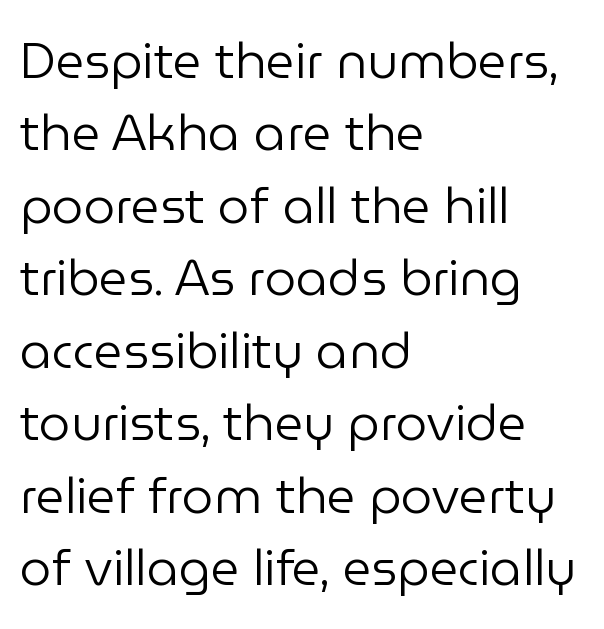
{"serif": "no", "italic": "no", "bold": "no", "weight": "regular", "width": "normal", "stroke_contrast": "low", "x_height": "medium", "monospaced": "no", "underline": "no", "align": "left", "line_spacing": "normal", "line_spacing_ratio": 1.45, "letter_spacing": "normal", "letter_spacing_em": 0.0, "glyph_px": 50}
